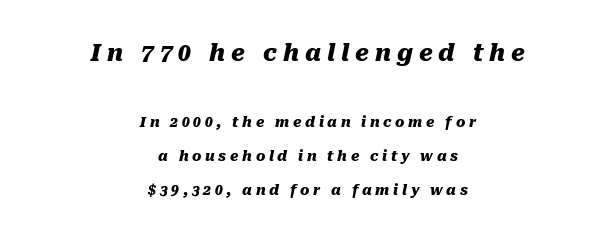
{"italic": "yes", "lean": "right", "slant_degrees": 10, "bold": "yes", "underline": "no", "align": "center", "line_spacing": "loose", "line_spacing_ratio": 2.44, "letter_spacing": "wide", "letter_spacing_em": 0.26, "larger_block": "first", "size_ratio": 1.64, "glyph_px": 23}
